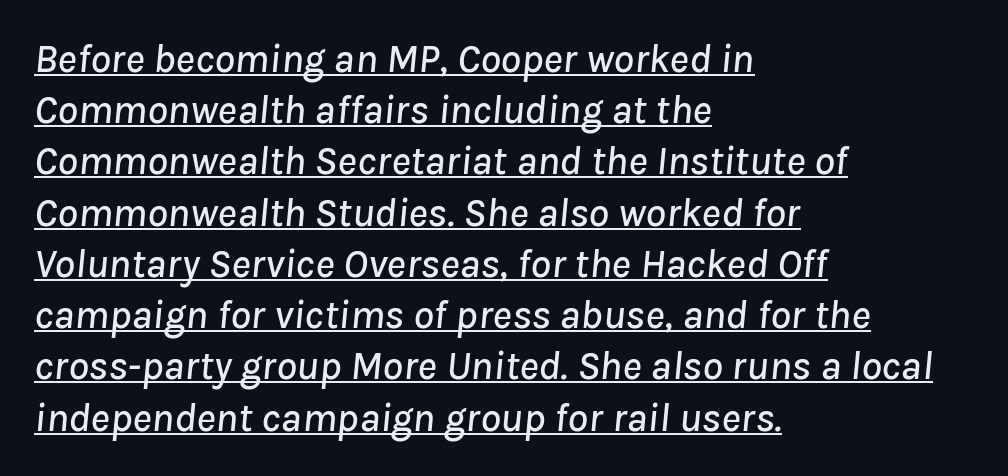
{"italic": "yes", "lean": "right", "slant_degrees": 8, "width": "normal", "stroke_contrast": "low", "x_height": "medium", "monospaced": "no", "underline": "yes", "align": "left", "line_spacing": "normal", "line_spacing_ratio": 1.25, "letter_spacing": "normal", "letter_spacing_em": 0.0, "glyph_px": 41}
